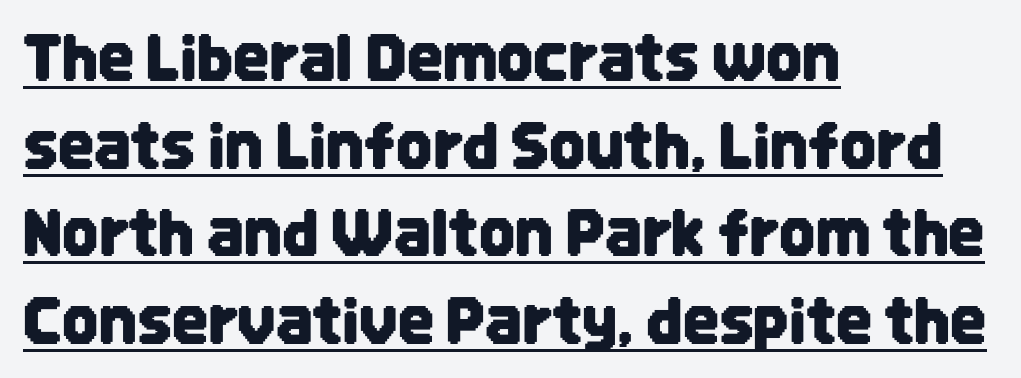
Caption: multi-line text, flush left, ragged right. How are the letters spaced? Ordinarily, with no added tracking. A typographer would call this underscored text. A typesetter would call this proportional, since set widths differ per character. Type style note: lacks serifs. Vertical spacing — default.
